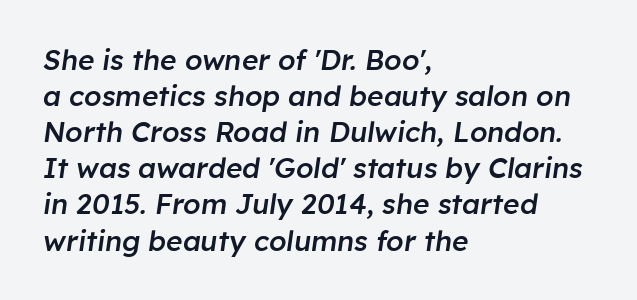
The image shows 28 px semibold type, italic (leaning right); set left-aligned, normal line spacing (1.29x), normal letter spacing, not underlined; low stroke contrast and a medium x-height.
